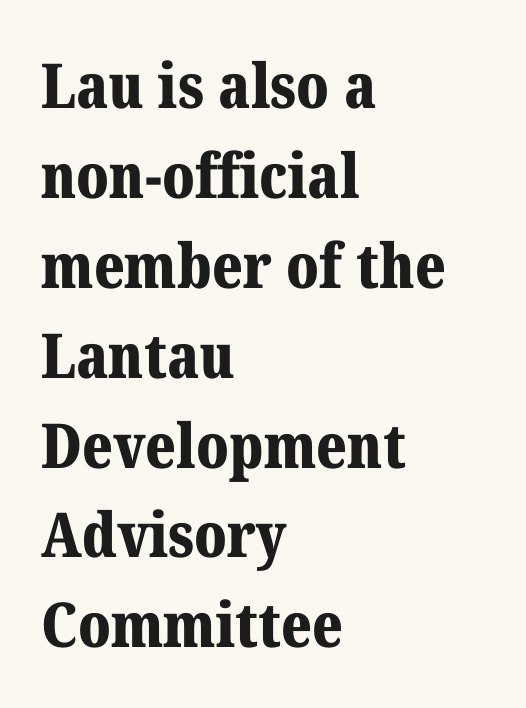
The image shows 62 px bold serif type, upright; set left-aligned, normal line spacing (1.45x), normal letter spacing, not underlined; medium stroke contrast and a medium x-height.
